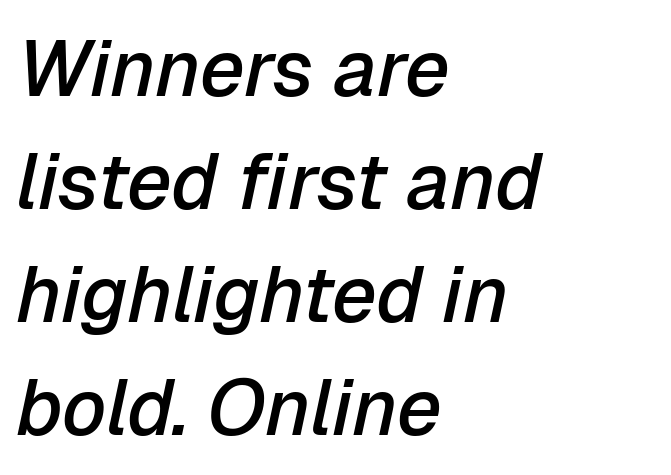
Q: Is the text bold? A: Semi-bold.
Q: Is the text italic (slanted)? A: Yes, it leans right by about 12 degrees.
Q: Is the text underlined? A: No.
Q: How is the paragraph aligned? A: Left-aligned.
Q: Is the spacing between letters normal or unusually wide? A: Normal.
Q: Is the spacing between lines tight, normal or loose? A: Normal.
Q: Width (condensed, normal, or wide)? A: Normal.
Q: Stroke contrast? A: Low.
Q: x-height? A: Medium.
Q: Monospaced? A: No.
